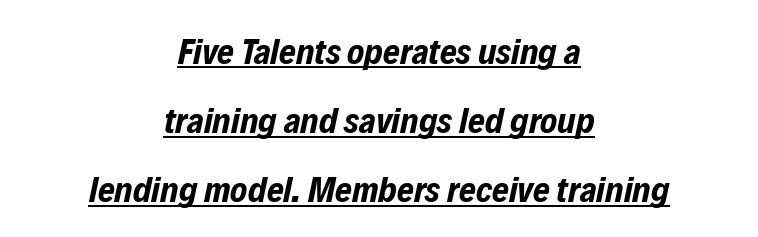
Q: Is the text bold? A: Yes.
Q: Is the text italic (slanted)? A: Yes, it leans right by about 12 degrees.
Q: Is the text underlined? A: Yes.
Q: How is the paragraph aligned? A: Centered.
Q: Is the spacing between letters normal or unusually wide? A: Normal.
Q: Is the spacing between lines tight, normal or loose? A: Loose.
Q: Width (condensed, normal, or wide)? A: Condensed.
Q: Stroke contrast? A: Low.
Q: x-height? A: Medium.
Q: Monospaced? A: No.
